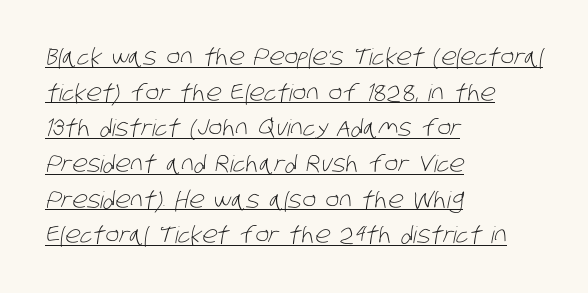
The image shows 23 px text type; set left-aligned, normal line spacing (1.55x), normal letter spacing, underlined.
